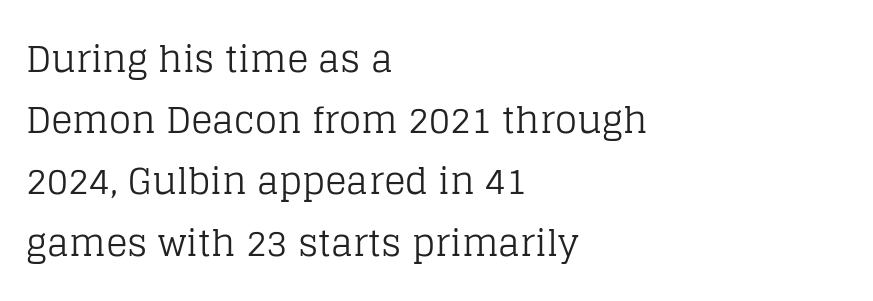
Q: Is the text bold? A: No.
Q: Is the text italic (slanted)? A: No, it is upright.
Q: Is the typeface a serif or a sans-serif typeface? A: Serif.
Q: Is the text underlined? A: No.
Q: How is the paragraph aligned? A: Left-aligned.
Q: Is the spacing between letters normal or unusually wide? A: Normal.
Q: Is the spacing between lines tight, normal or loose? A: Normal.
Q: Width (condensed, normal, or wide)? A: Normal.
Q: Stroke contrast? A: Low.
Q: x-height? A: Large.
Q: Monospaced? A: No.
